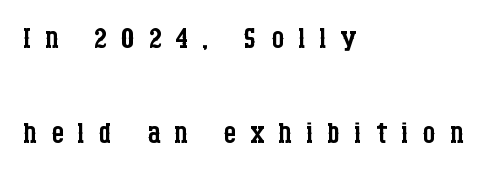
The image shows 40 px regular-weight, condensed serif type, upright; set left-aligned, loose line spacing (2.37x), unusually wide letter spacing (+0.35 em), not underlined; low stroke contrast and a large x-height.
